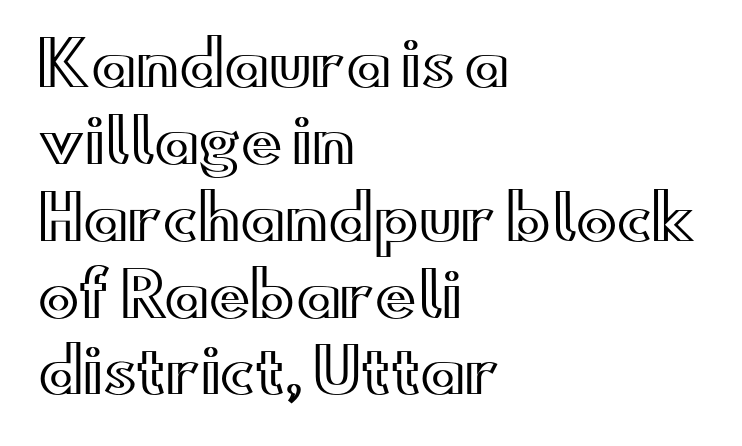
Do the characters align in a grid? No, the font is proportional. These lines sit exactly where default settings would place them. You could call the tracking neutral — neither tight nor loose. The gap between lines stays unmarked. Reading down the block, your eye returns to a fixed left position each line.
